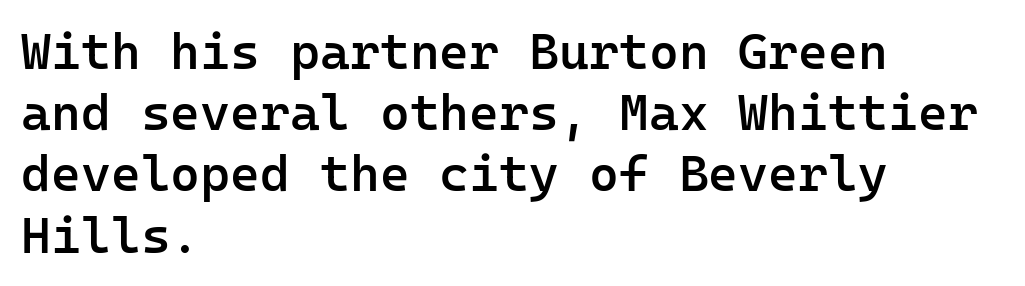
The lines in this sample share a left origin and differ only in where they stop. Weight check: semibold — heavier than regular, not quite bold. The letters march in equal steps, a hallmark of fixed-pitch type. Nobody drew a line under any word here.
